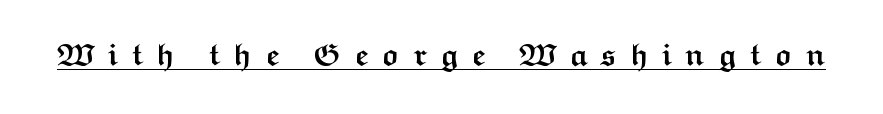
The image shows 31 px semibold, wide sans-serif type, upright; set unusually wide letter spacing (+0.41 em), underlined; medium stroke contrast and a medium x-height.
